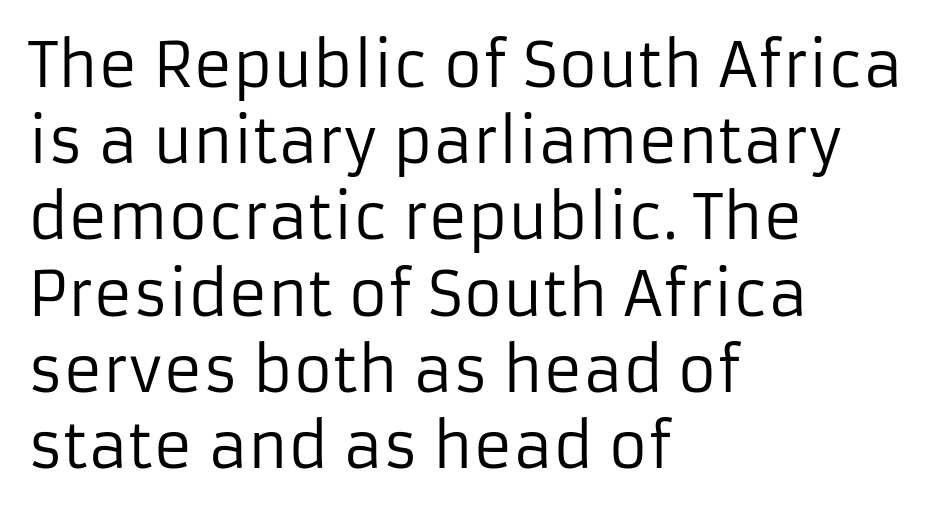
The typesetting does not lean heavy: it is not bold. The type family on display is of the sans-serif kind. The rendering keeps characters at their native spacing. Teacher's note: observe the even left margin — that is flush-left alignment.
